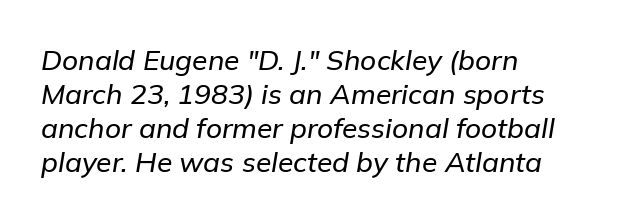
Emphasis-style slanted type is in use. These lines are rendered in a variable-pitch font. Inter-character spacing is left at the font's built-in metrics. Quick note: underline off. Left-aligned paragraph, ragged on the right.
